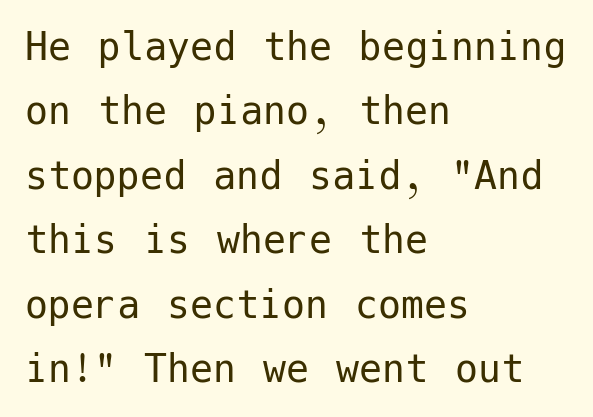
Regular leading. Letters rest on an invisible, unmarked baseline. Does the type have serifs? No, each stem ends abruptly. A light-to-regular cut is what we see here. Posture: vertical.
